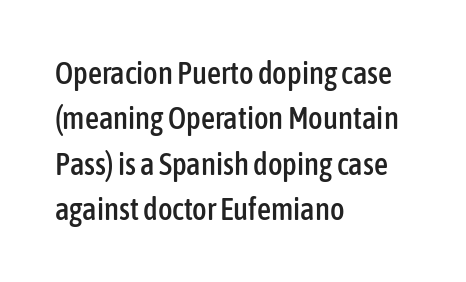
Q: Is the text italic (slanted)? A: No, it is upright.
Q: Is the typeface a serif or a sans-serif typeface? A: Sans-serif.
Q: Is the text underlined? A: No.
Q: How is the paragraph aligned? A: Left-aligned.
Q: Is the spacing between letters normal or unusually wide? A: Normal.
Q: Is the spacing between lines tight, normal or loose? A: Normal.
Q: Width (condensed, normal, or wide)? A: Condensed.
Q: Stroke contrast? A: Low.
Q: x-height? A: Medium.
Q: Monospaced? A: No.
